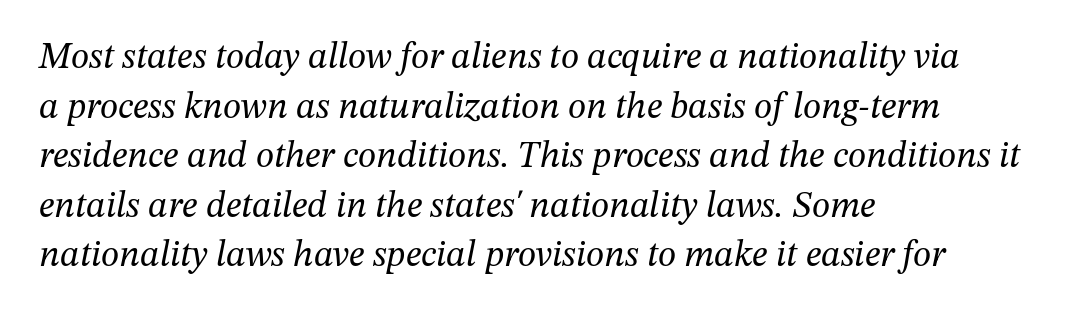
{"serif": "yes", "italic": "yes", "lean": "right", "slant_degrees": 12, "bold": "no", "weight": "regular", "width": "normal", "stroke_contrast": "medium", "x_height": "medium", "monospaced": "no", "underline": "no", "align": "left", "line_spacing": "normal", "line_spacing_ratio": 1.34, "letter_spacing": "normal", "letter_spacing_em": 0.0, "glyph_px": 37}
